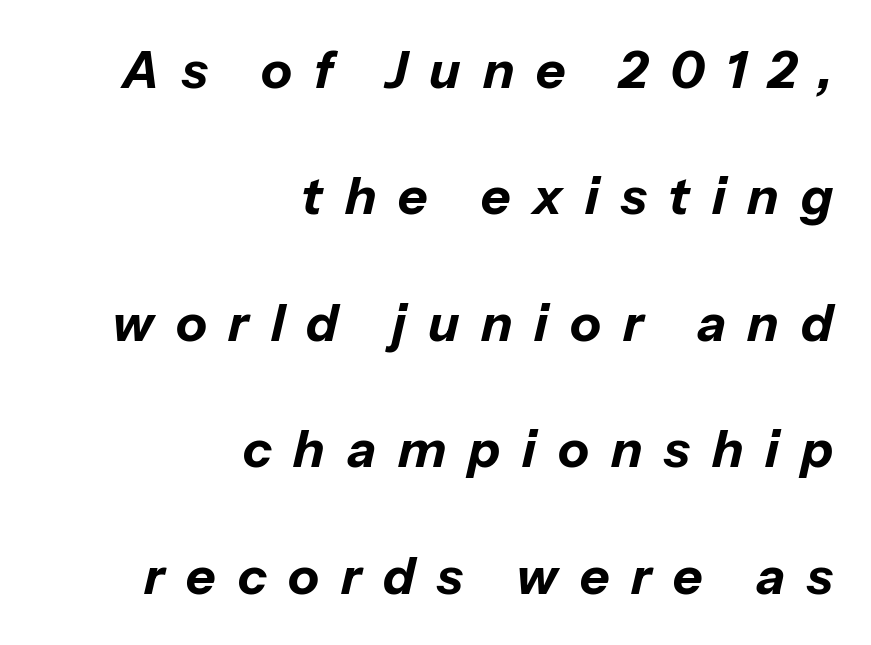
The image shows 51 px bold type, italic (leaning right); set right-aligned, loose line spacing (2.48x), unusually wide letter spacing (+0.43 em), not underlined; low stroke contrast and a medium x-height.
